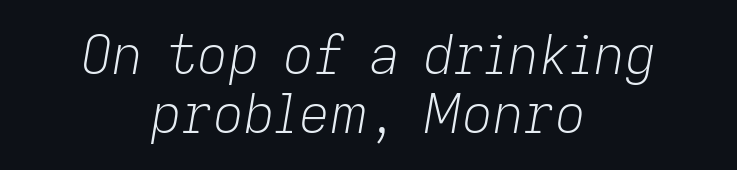
Q: Is the text bold? A: No.
Q: Is the text italic (slanted)? A: Yes, it leans right by about 9 degrees.
Q: Is the text underlined? A: No.
Q: How is the paragraph aligned? A: Centered.
Q: Is the spacing between letters normal or unusually wide? A: Normal.
Q: Is the spacing between lines tight, normal or loose? A: Tight.
Q: Width (condensed, normal, or wide)? A: Normal.
Q: Stroke contrast? A: Low.
Q: x-height? A: Medium.
Q: Monospaced? A: No.
